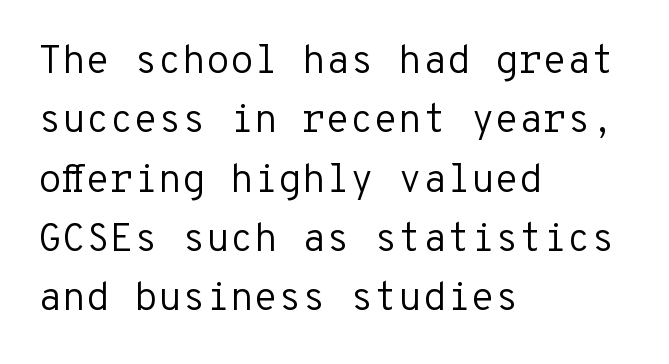
The image shows 39 px regular-weight sans-serif type, upright, monospaced; set left-aligned, normal line spacing (1.52x), normal letter spacing, not underlined; low stroke contrast and a medium x-height.
